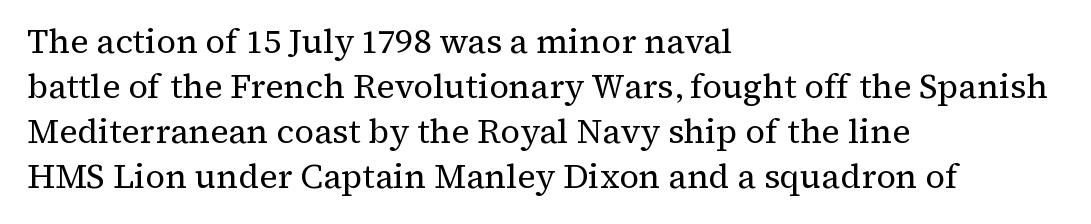
{"serif": "yes", "italic": "no", "bold": "no", "weight": "regular", "width": "normal", "stroke_contrast": "medium", "x_height": "medium", "monospaced": "no", "underline": "no", "align": "left", "line_spacing": "normal", "line_spacing_ratio": 1.32, "letter_spacing": "normal", "letter_spacing_em": 0.0, "glyph_px": 34}
